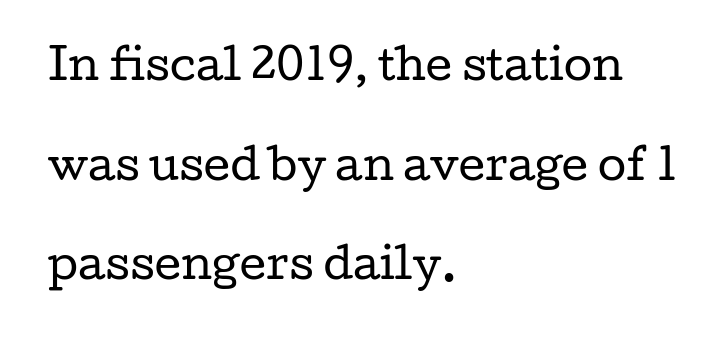
Q: Is the text bold? A: No.
Q: Is the text italic (slanted)? A: No, it is upright.
Q: Is the typeface a serif or a sans-serif typeface? A: Serif.
Q: Is the text underlined? A: No.
Q: How is the paragraph aligned? A: Left-aligned.
Q: Is the spacing between letters normal or unusually wide? A: Normal.
Q: Is the spacing between lines tight, normal or loose? A: Loose.
Q: Width (condensed, normal, or wide)? A: Wide.
Q: Stroke contrast? A: Low.
Q: x-height? A: Medium.
Q: Monospaced? A: No.
